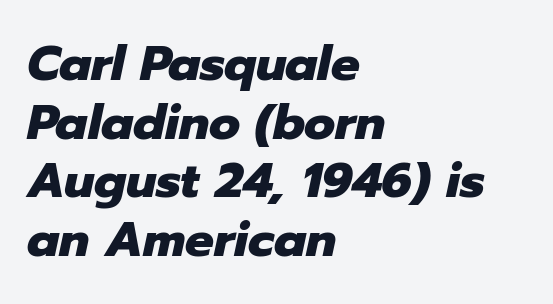
Q: Is the text bold? A: Yes.
Q: Is the text italic (slanted)? A: Yes, it leans right by about 12 degrees.
Q: Is the text underlined? A: No.
Q: How is the paragraph aligned? A: Left-aligned.
Q: Is the spacing between letters normal or unusually wide? A: Normal.
Q: Width (condensed, normal, or wide)? A: Normal.
Q: Stroke contrast? A: Low.
Q: x-height? A: Medium.
Q: Monospaced? A: No.
